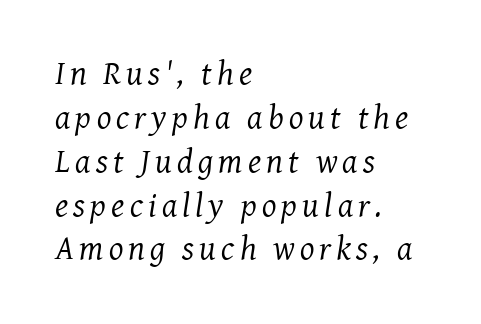
Q: Is the text bold? A: No.
Q: Is the text italic (slanted)? A: Yes, it leans right by about 7 degrees.
Q: Is the typeface a serif or a sans-serif typeface? A: Serif.
Q: Is the text underlined? A: No.
Q: How is the paragraph aligned? A: Left-aligned.
Q: Is the spacing between lines tight, normal or loose? A: Normal.
Q: Width (condensed, normal, or wide)? A: Normal.
Q: Stroke contrast? A: Medium.
Q: x-height? A: Medium.
Q: Monospaced? A: No.
